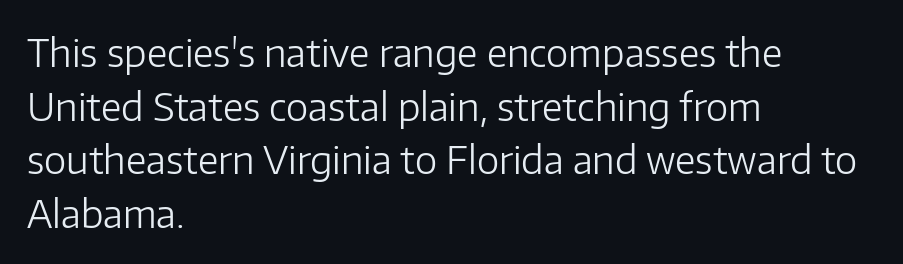
The image shows 38 px light sans-serif type, upright; set left-aligned, normal line spacing (1.41x), normal letter spacing, not underlined; low stroke contrast and a medium x-height.
